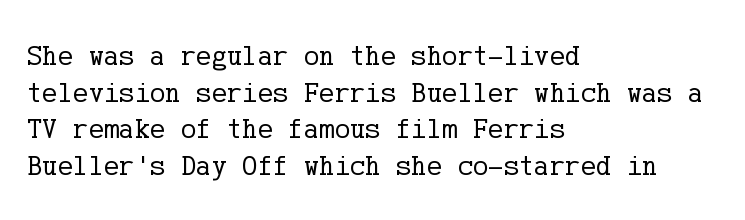
One-word summary of the alignment: left. A normal amount of white space separates one row of letters from the next. These glyphs show unthickened strokes, regular width or finer. The lettering stays uniformly vertical, giving the passage a roman look. The specimen omits any rule beneath the text block's lines.
